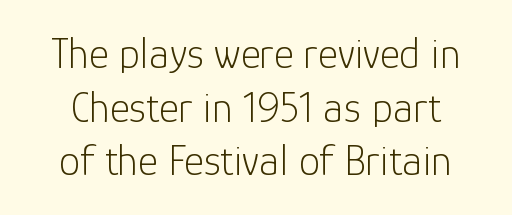
Reading down the column, the eye jumps a familiar distance to each next line. The strokes are not fattened; the text isn't bold. This sample uses an upright cut, with every glyph sitting square on the baseline. The string is rendered with underlining switched off. Each letter's strokes conclude bluntly, with no projecting serifs. Tracking value appears to be zero — textbook default spacing.
